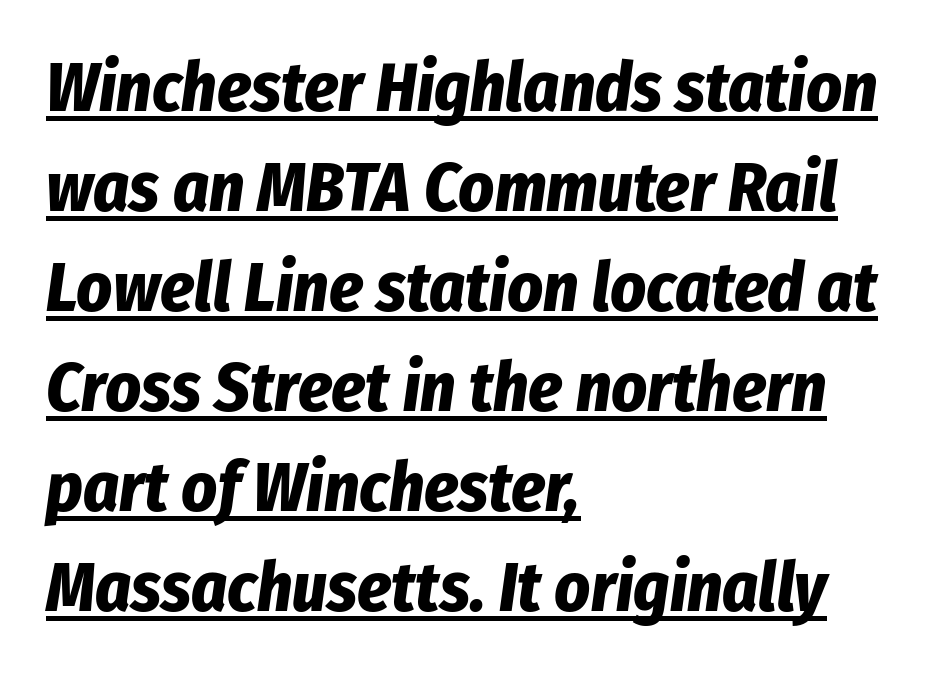
Emphasis is given by a line drawn under the lettering. Is this a fixed-width face? No — the glyphs have proportional, varying widths. The letters are slanted; this is an italic face. As a designer I'd log this as weight 700, bold. The rendering keeps characters at their native spacing. Is there much room between lines? A standard amount, neither cramped nor airy.
